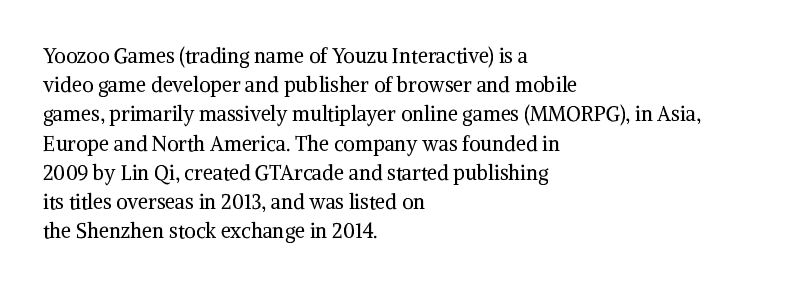
The image shows 20 px text type, upright; set left-aligned, normal line spacing (1.46x), normal letter spacing, not underlined.
